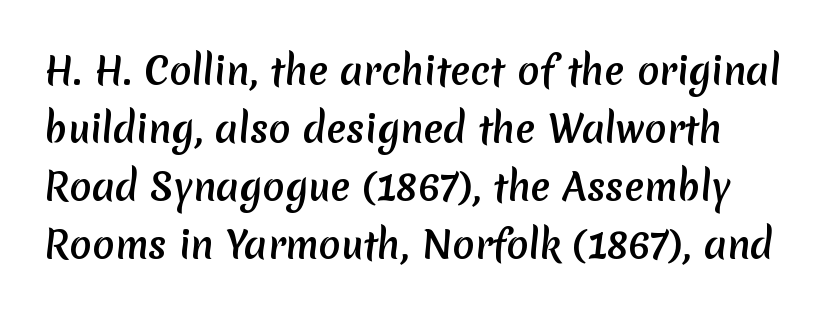
{"serif": "no", "bold": "yes", "weight": "semibold", "width": "normal", "stroke_contrast": "low", "x_height": "medium", "monospaced": "no", "underline": "no", "line_spacing": "normal", "line_spacing_ratio": 1.57, "letter_spacing": "normal", "letter_spacing_em": 0.0, "glyph_px": 37}
